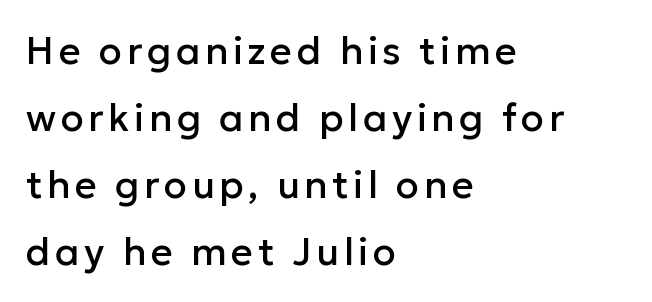
Serif or sans? Sans — the stroke terminals are bare. Anything drawn beneath the words? Only blank space. Left-aligned paragraph, ragged on the right. Characters remain perfectly vertical along every line. Spacing verdict: proportional, widths tailored to each character.
